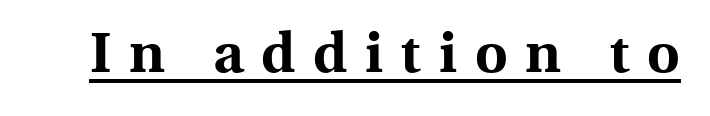
Students, observe the line beneath the letters — that is underlining. Someone cranked the tracking dial way up on this one. Varying glyph widths throughout — classic text-font behaviour. The type sits square on the baseline with zero lean. Strong, thick strokes mark this as bold type.
